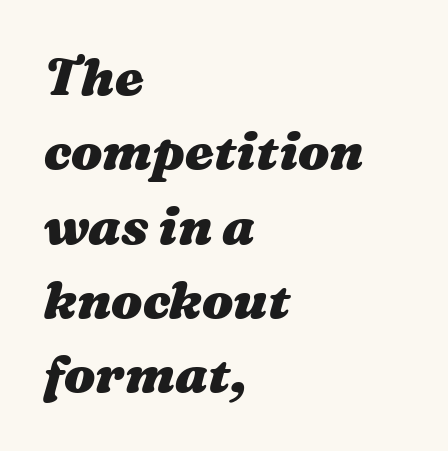
{"italic": "yes", "lean": "right", "slant_degrees": 16, "bold": "yes", "weight": "heavy", "width": "wide", "stroke_contrast": "medium", "x_height": "medium", "monospaced": "no", "underline": "no", "align": "left", "line_spacing": "normal", "line_spacing_ratio": 1.43, "letter_spacing": "normal", "letter_spacing_em": 0.0, "glyph_px": 52}
